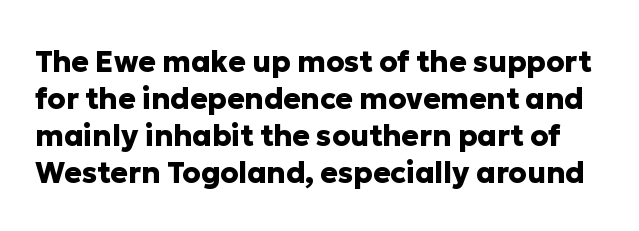
Q: Is the text bold? A: Yes.
Q: Is the text italic (slanted)? A: No, it is upright.
Q: Is the typeface a serif or a sans-serif typeface? A: Sans-serif.
Q: Is the text underlined? A: No.
Q: Is the spacing between letters normal or unusually wide? A: Normal.
Q: Is the spacing between lines tight, normal or loose? A: Normal.
Q: Width (condensed, normal, or wide)? A: Normal.
Q: Stroke contrast? A: Low.
Q: x-height? A: Medium.
Q: Monospaced? A: No.
